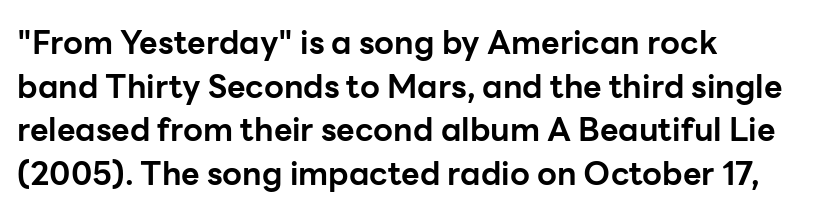
Look at the stroke-to-counter ratio: heavy, a bold. If you drew a line through each stem, it would be perfectly vertical. The space between consecutive lines is moderate. Honestly, the letter spacing is just normal — you wouldn't notice it.
